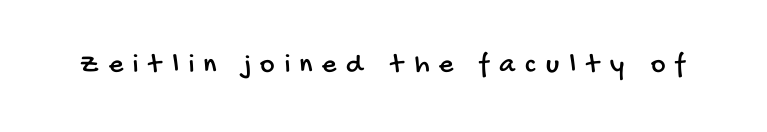
The image shows 28 px condensed sans-serif type; set unusually wide letter spacing (+0.35 em), not underlined; low stroke contrast and a large x-height.
